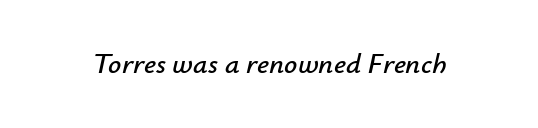
{"italic": "yes", "lean": "right", "slant_degrees": 12, "width": "normal", "stroke_contrast": "low", "x_height": "small", "monospaced": "no", "underline": "no", "letter_spacing": "normal", "letter_spacing_em": 0.0, "glyph_px": 29}
